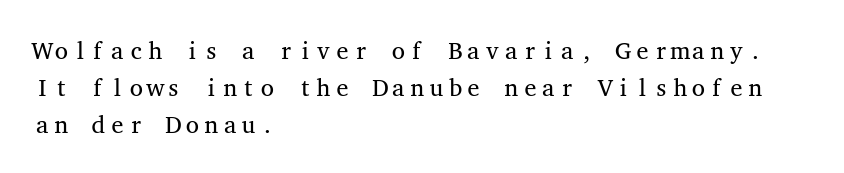
Vertical strokes here are truly vertical. Every row of glyphs begins at an identical x-position on the left. Between one letter and the next there's only the usual sliver of space. Only glyphs here, with clear space below each row.
